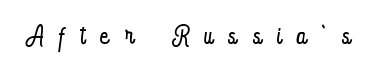
Do the characters align in a grid? No, the font is proportional. The face used here is rendered with a markedly widened letterfit. Decoration check: the copy has no underline. Think standard paragraph weight, or any step lighter than that.
